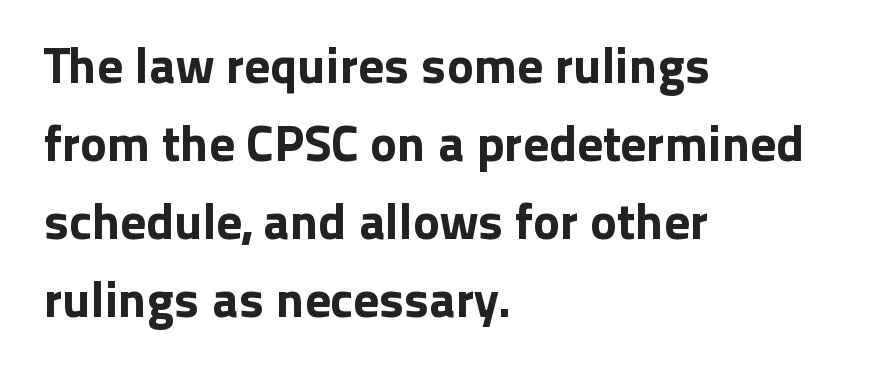
{"serif": "no", "italic": "no", "width": "normal", "stroke_contrast": "low", "x_height": "medium", "monospaced": "no", "underline": "no", "align": "left", "line_spacing": "normal", "line_spacing_ratio": 1.53, "letter_spacing": "normal", "letter_spacing_em": 0.0, "glyph_px": 51}
